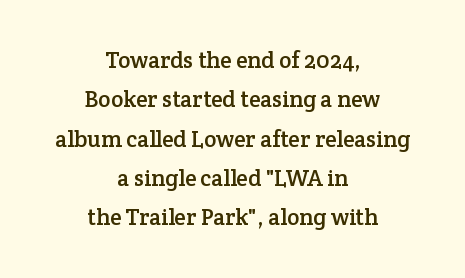
Q: Is the text italic (slanted)? A: No, it is upright.
Q: Is the text underlined? A: No.
Q: How is the paragraph aligned? A: Centered.
Q: Is the spacing between letters normal or unusually wide? A: Normal.
